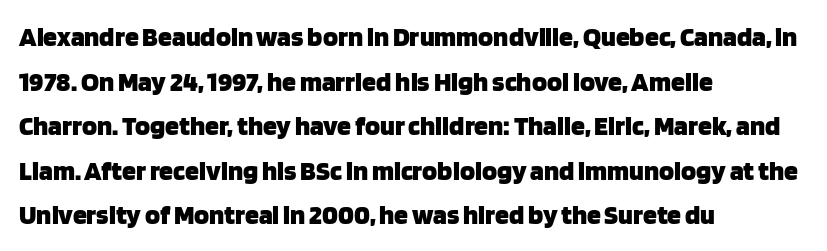
This sample has the flowing, uneven cadence of proportional lettering. Caption: multi-line text, flush left, ragged right. The rendering uses a moderate line-height, typical for paragraphs. The line texture is even and compact thanks to regular tracking. Classification — sans serif. A roman cut, with each character standing at attention.
